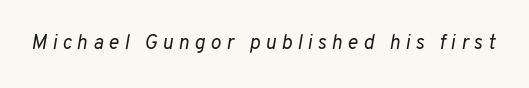
Q: Is the text bold? A: No.
Q: Is the text italic (slanted)? A: Yes, it leans right by about 10 degrees.
Q: Is the text underlined? A: No.
Q: Is the spacing between letters normal or unusually wide? A: Unusually wide.
